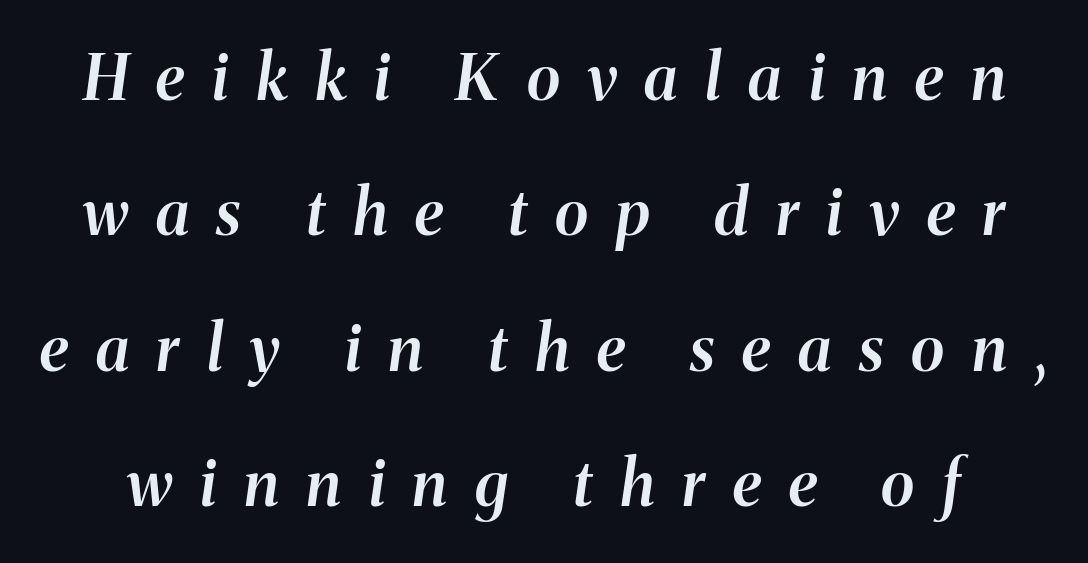
Think of a printed novel: that variable character pitch is what you see here. Line spacing here is loose. Check the space under the baseline: it is left empty. How heavy is the stroke? Medium-heavy — a semibold, shy of bold.
